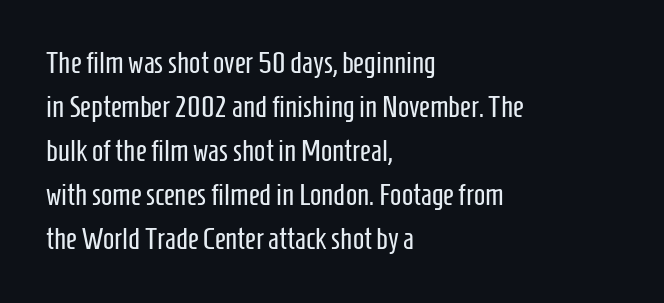
The image shows 30 px regular-weight, condensed sans-serif type, upright; set left-aligned, normal line spacing (1.47x), normal letter spacing, not underlined; low stroke contrast and a medium x-height.
